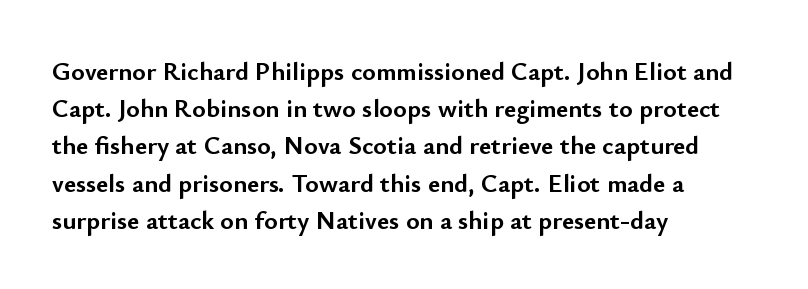
Notice how descenders clear the ascenders below comfortably — that's standard leading. Compared with an ordinary text face, these strokes are far heavier — a full bold. Compared with typical body copy, the letter spacing here is the same. Italic: no, the glyphs are upright roman. The rag falls on the right side of this text block. Descenders hang freely into open space.
